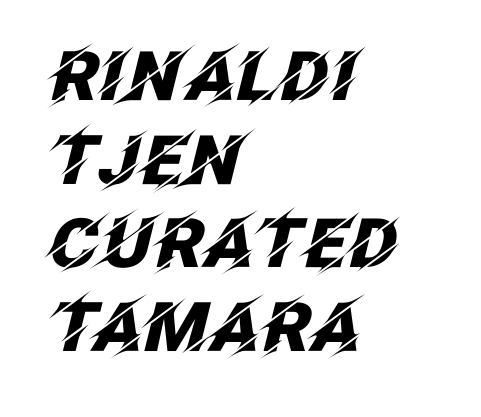
Q: Is the text bold? A: Yes.
Q: Is the text italic (slanted)? A: Yes, it leans right by about 12 degrees.
Q: Is the text underlined? A: No.
Q: How is the paragraph aligned? A: Left-aligned.
Q: Is the spacing between letters normal or unusually wide? A: Normal.
Q: Width (condensed, normal, or wide)? A: Normal.
Q: Stroke contrast? A: Low.
Q: x-height? A: Large.
Q: Monospaced? A: No.
